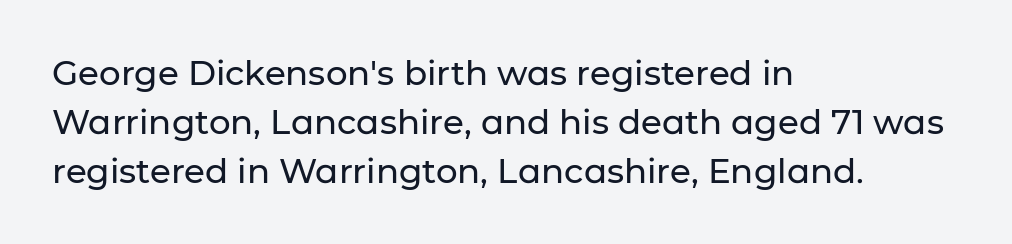
The image shows 34 px sans-serif type, upright; set left-aligned, normal line spacing (1.44x), normal letter spacing, not underlined; low stroke contrast and a medium x-height.
